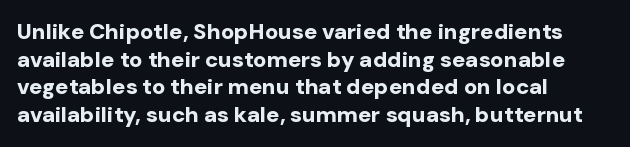
The image shows 22 px bold type, upright; set left-aligned, normal line spacing (1.26x), normal letter spacing, not underlined.
